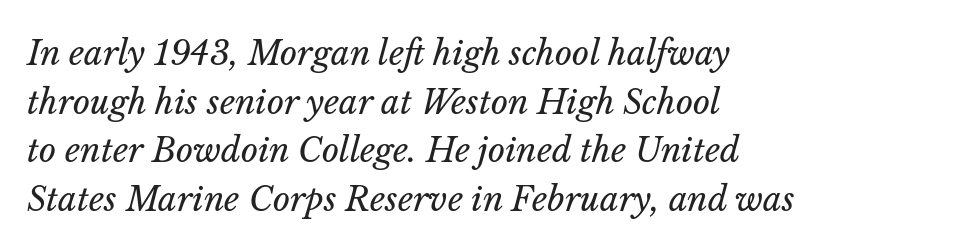
{"italic": "yes", "lean": "right", "slant_degrees": 14, "bold": "no", "weight": "regular", "width": "normal", "stroke_contrast": "low", "x_height": "medium", "monospaced": "no", "underline": "no", "align": "left", "line_spacing": "normal", "line_spacing_ratio": 1.47, "letter_spacing": "normal", "letter_spacing_em": 0.0, "glyph_px": 33}
